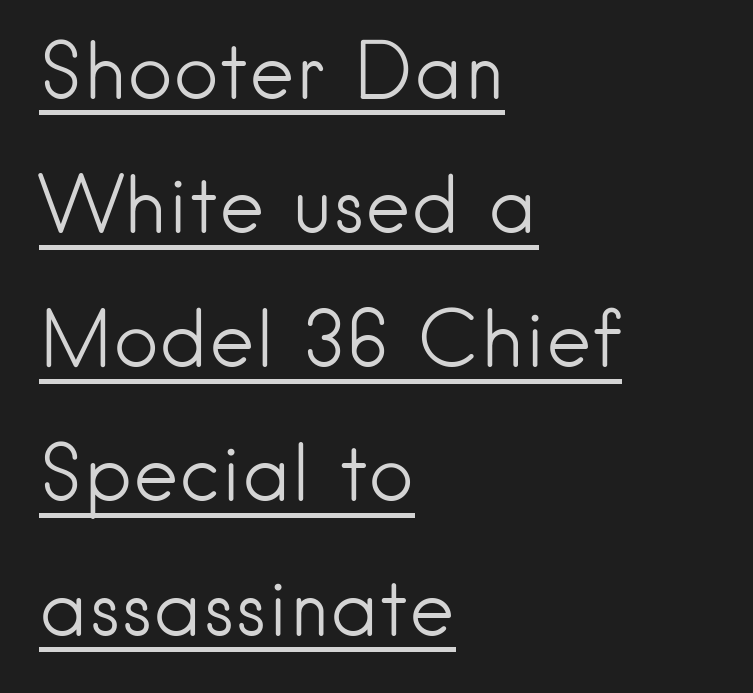
{"serif": "no", "italic": "no", "bold": "no", "weight": "light", "width": "normal", "stroke_contrast": "low", "x_height": "small", "monospaced": "no", "underline": "yes", "align": "left", "line_spacing_ratio": 1.72, "letter_spacing": "normal", "letter_spacing_em": 0.0, "glyph_px": 78}
